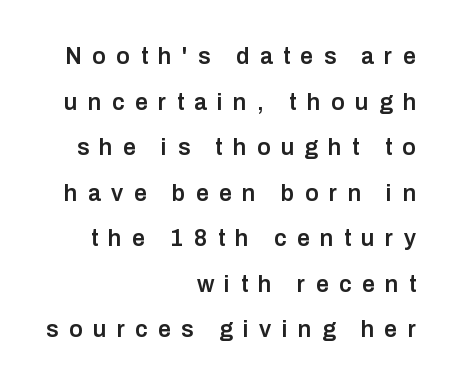
The image shows 23 px text type, upright; set right-aligned, loose line spacing (1.98x), unusually wide letter spacing (+0.45 em), not underlined.
